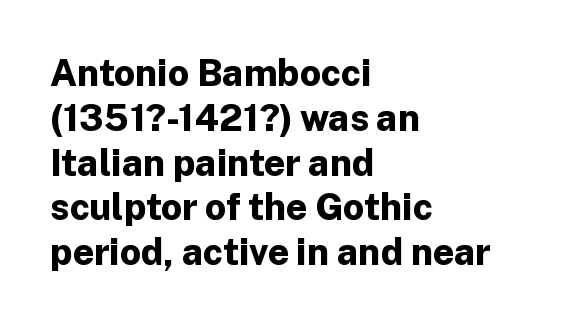
{"serif": "no", "italic": "no", "bold": "yes", "weight": "bold", "width": "normal", "stroke_contrast": "low", "x_height": "medium", "monospaced": "no", "underline": "no", "align": "left", "line_spacing_ratio": 1.21, "letter_spacing": "normal", "letter_spacing_em": 0.0, "glyph_px": 37}
